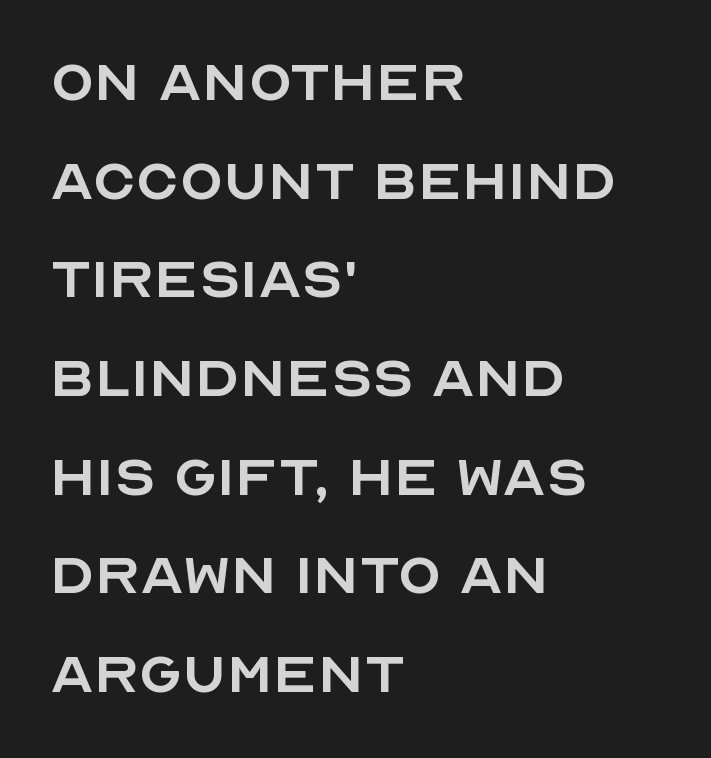
This sample is left-justified, so line endings fall wherever the words run out. The characters display no serif detailing; their extremities are plain. A typesetter would mark this as roman, not italic. Compared with a typical body face, this is equally light or lighter still. Looks like regular typesetting: each glyph gets only the width it needs. The strip under each line holds only bare page.
